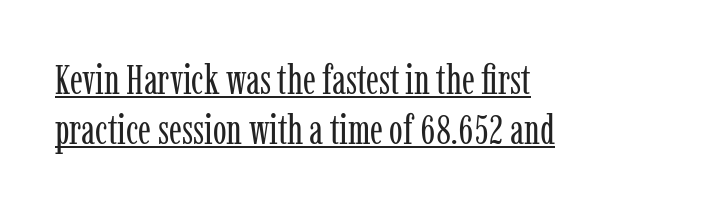
The image shows 41 px regular-weight, condensed serif type, upright; set left-aligned, line spacing 1.22x, normal letter spacing, underlined; low stroke contrast and a medium x-height.
